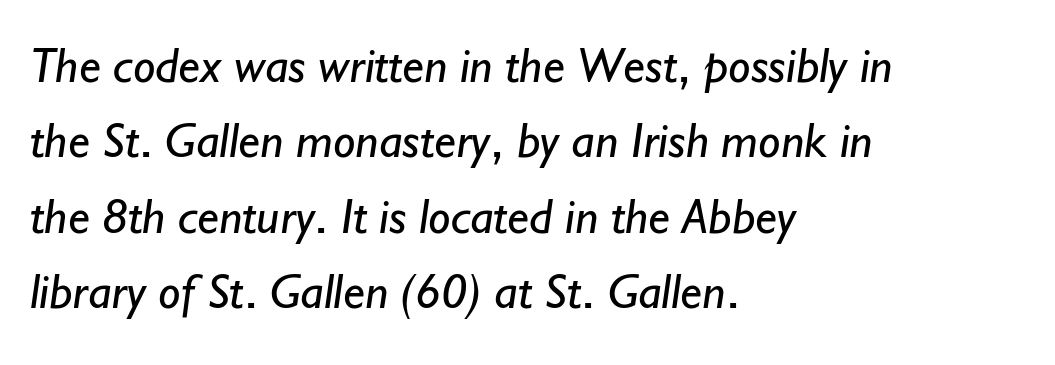
The letterforms sit shoulder to shoulder at normal distance. Stems and bowls with no extra thickness — not bold. Summary of vertical rhythm: regular, with standard interline spacing. Serif or sans? Sans — the stroke terminals are bare.
